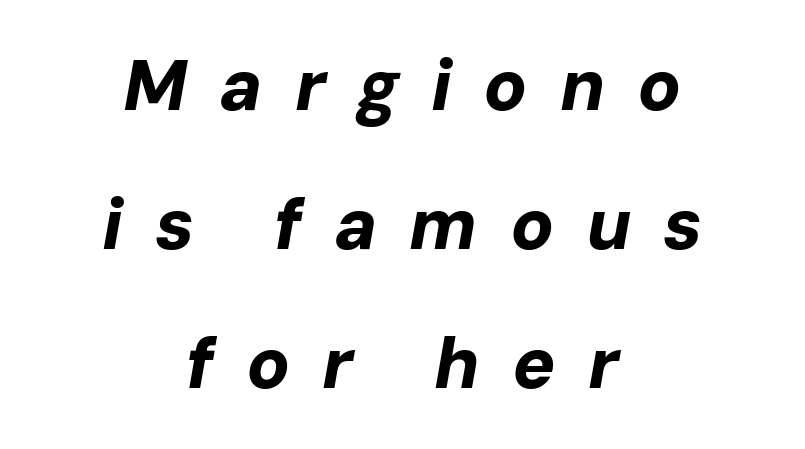
Q: Is the text bold? A: Yes.
Q: Is the text italic (slanted)? A: Yes, it leans right by about 10 degrees.
Q: Is the text underlined? A: No.
Q: How is the paragraph aligned? A: Centered.
Q: Is the spacing between letters normal or unusually wide? A: Unusually wide.
Q: Is the spacing between lines tight, normal or loose? A: Loose.
Q: Width (condensed, normal, or wide)? A: Normal.
Q: Stroke contrast? A: Low.
Q: x-height? A: Medium.
Q: Monospaced? A: No.
